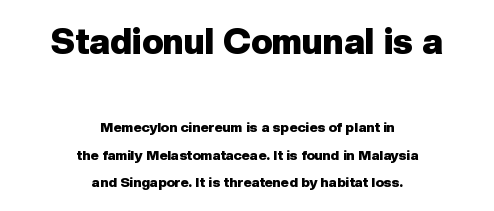
{"serif": "no", "italic": "no", "bold": "yes", "weight": "heavy", "width": "normal", "stroke_contrast": "low", "x_height": "medium", "monospaced": "no", "underline": "no", "align": "center", "line_spacing": "loose", "line_spacing_ratio": 1.96, "letter_spacing": "normal", "letter_spacing_em": 0.0, "larger_block": "first", "size_ratio": 2.57, "glyph_px": 36}
